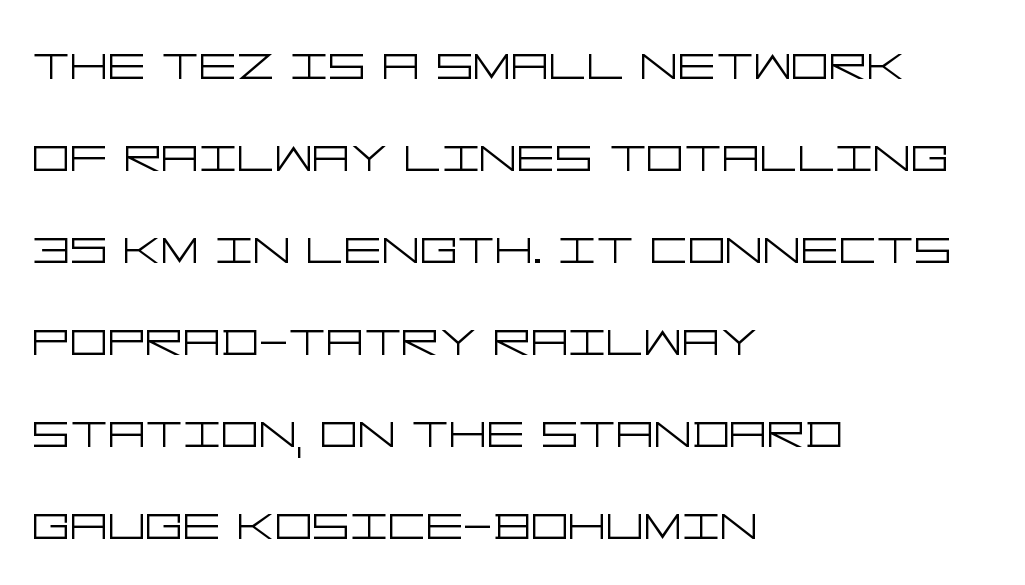
Letters rest on an invisible, unmarked baseline. Vertically, the passage feels balanced, rows spaced as you'd expect. Tracking value appears to be zero — textbook default spacing. The strokes carry an ordinary text weight at most. The axis of the letterforms is exactly vertical. The passage shown is typeset with a sans-serif family.
